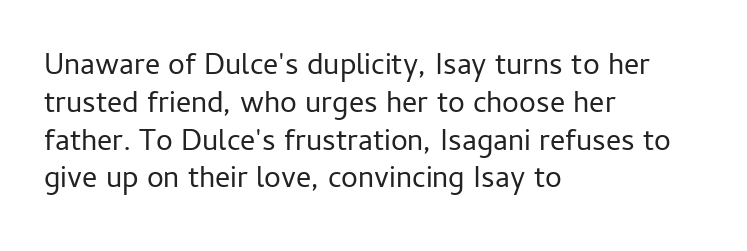
The image shows 30 px regular-weight sans-serif type, upright; set left-aligned, normal line spacing (1.26x), normal letter spacing, not underlined; low stroke contrast and a medium x-height.
